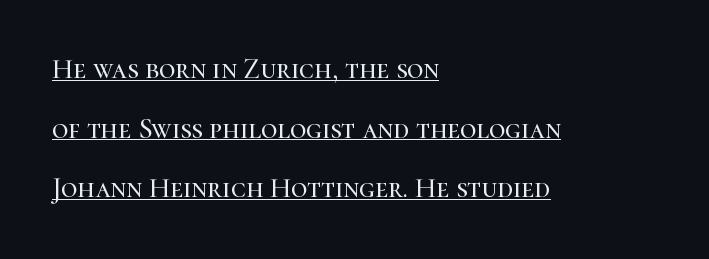
The image shows 28 px serif type, upright; set left-aligned, loose line spacing (2.13x), normal letter spacing, underlined; high stroke contrast and a medium x-height.
